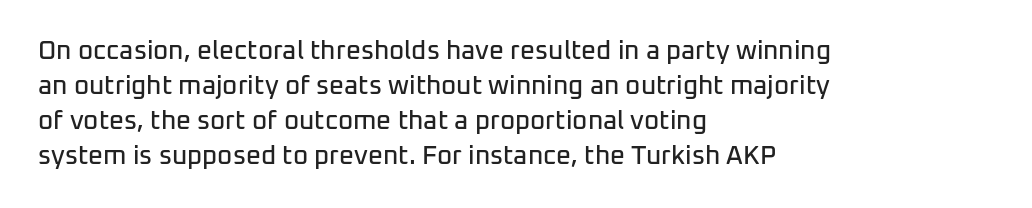
{"italic": "no", "underline": "no", "align": "left", "line_spacing": "normal", "line_spacing_ratio": 1.34, "letter_spacing": "normal", "letter_spacing_em": 0.0, "glyph_px": 26}
